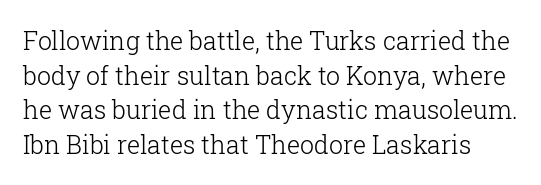
Q: Is the text bold? A: No.
Q: Is the text italic (slanted)? A: No, it is upright.
Q: Is the text underlined? A: No.
Q: Is the spacing between letters normal or unusually wide? A: Normal.
Q: Is the spacing between lines tight, normal or loose? A: Normal.
